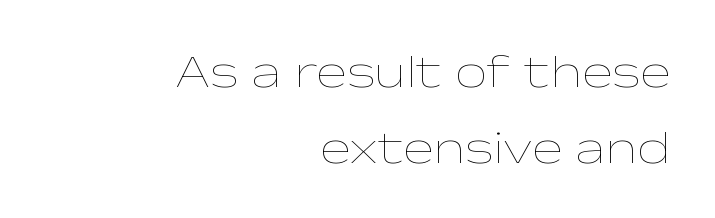
Q: Is the text bold? A: No.
Q: Is the text italic (slanted)? A: No, it is upright.
Q: Is the text underlined? A: No.
Q: How is the paragraph aligned? A: Right-aligned.
Q: Is the spacing between letters normal or unusually wide? A: Normal.
Q: Is the spacing between lines tight, normal or loose? A: Normal.
Q: Width (condensed, normal, or wide)? A: Wide.
Q: Stroke contrast? A: Low.
Q: x-height? A: Medium.
Q: Monospaced? A: No.
